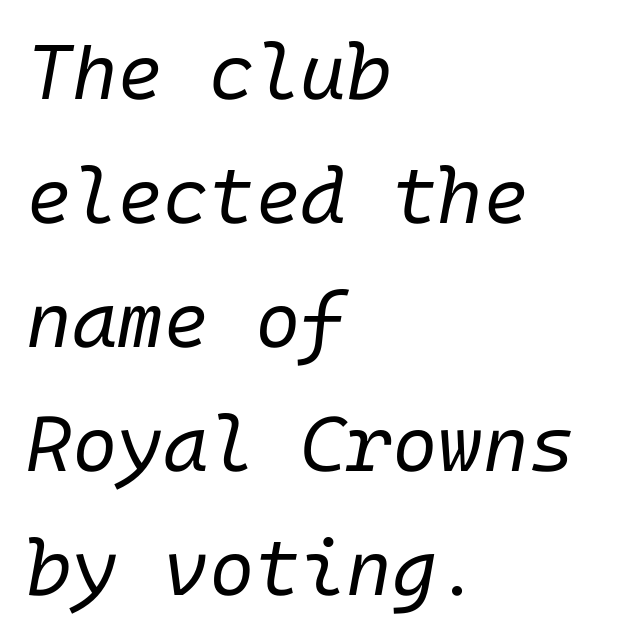
The image shows 78 px regular-weight type, italic (leaning right); set left-aligned, normal line spacing (1.59x), normal letter spacing, not underlined; low stroke contrast and a medium x-height.
